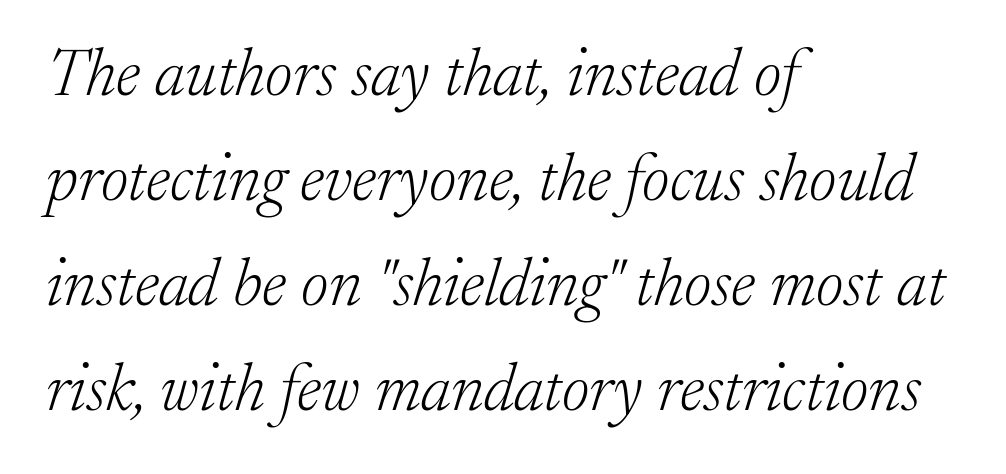
Old-style or modern, the face here clearly has serifs. Layout note: lines flush left. This block has exactly the height ordinary leading produces. Character widths vary here, with narrow letters taking less room than wide ones. Think standard paragraph weight, or any step lighter than that.
